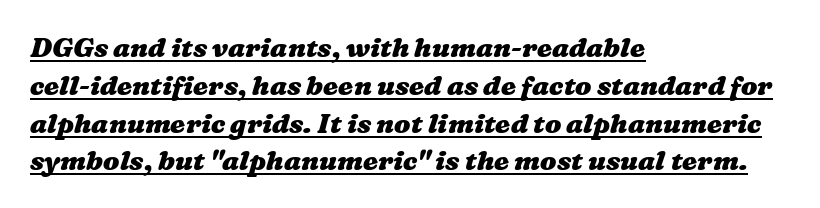
The string is rendered with underlining switched on. This sample keeps an unexceptional amount of space between lines. The letters are bold, with thick, heavy strokes. Short note: letters normally spaced.
